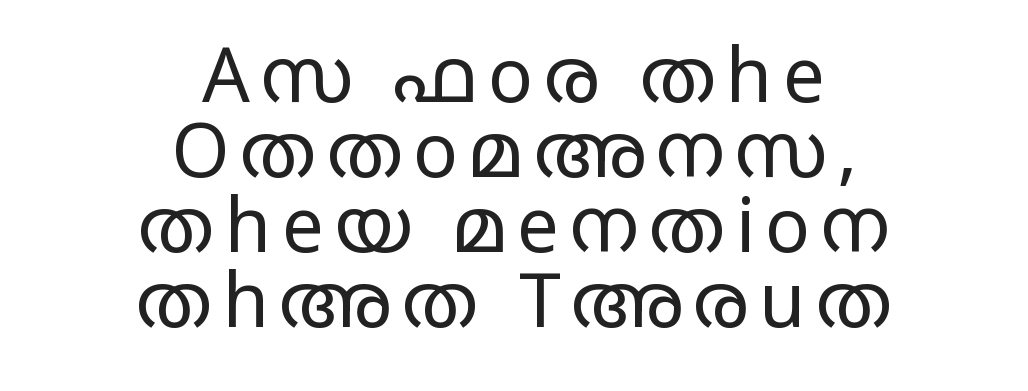
Successive baselines arrive quickly, one right under another. The axis of the letterforms is exactly vertical. Bare-footed words on every line. Unbolded letterforms with no extra heft.
